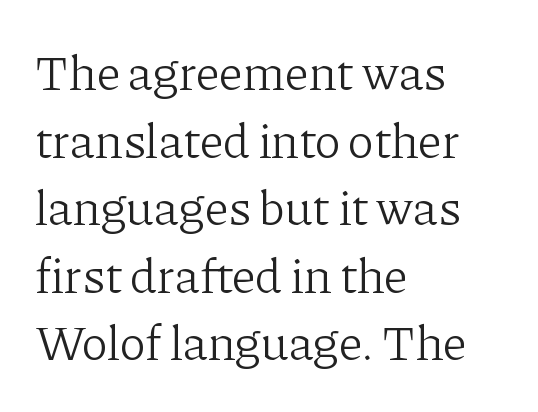
The image shows 49 px light serif type, upright; set left-aligned, normal line spacing (1.38x), normal letter spacing, not underlined; low stroke contrast and a medium x-height.
